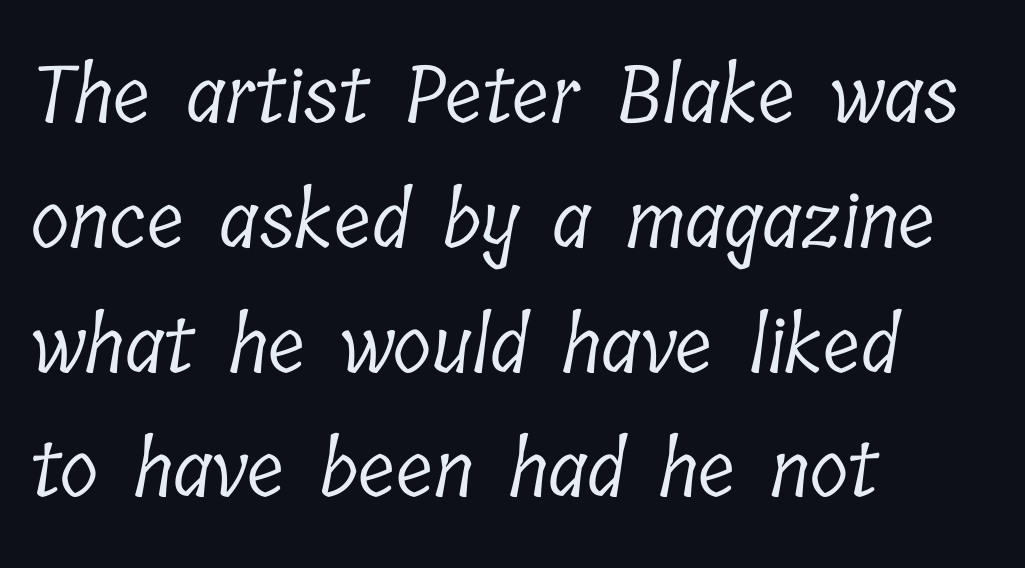
The image shows 79 px light, condensed serif type; set left-aligned, normal line spacing (1.58x), normal letter spacing, not underlined; low stroke contrast and a medium x-height.
